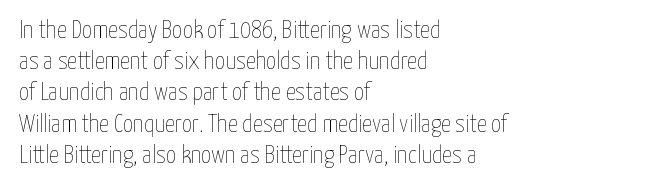
The image shows 25 px text type, upright; set left-aligned, normal line spacing (1.25x), normal letter spacing, not underlined.
